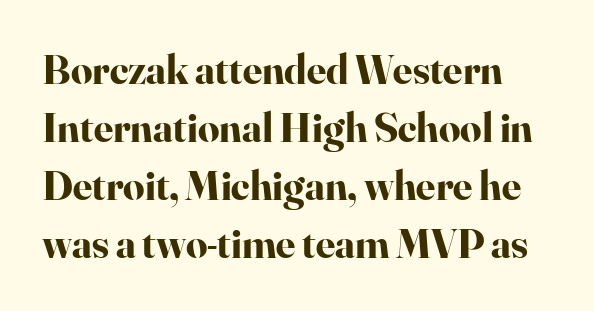
{"serif": "yes", "italic": "no", "bold": "yes", "weight": "bold", "width": "normal", "stroke_contrast": "high", "x_height": "small", "monospaced": "no", "underline": "no", "line_spacing": "normal", "line_spacing_ratio": 1.38, "letter_spacing": "normal", "letter_spacing_em": 0.0, "glyph_px": 42}
